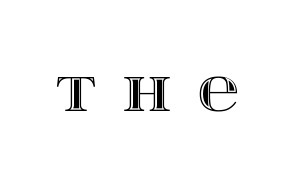
The image shows 57 px wide type, upright; set unusually wide letter spacing (+0.46 em), not underlined; a large x-height.
